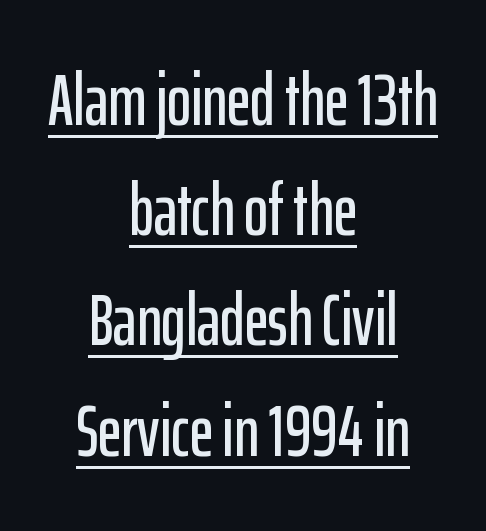
Q: Is the text italic (slanted)? A: No, it is upright.
Q: Is the typeface a serif or a sans-serif typeface? A: Sans-serif.
Q: Is the text underlined? A: Yes.
Q: How is the paragraph aligned? A: Centered.
Q: Is the spacing between letters normal or unusually wide? A: Normal.
Q: Is the spacing between lines tight, normal or loose? A: Normal.
Q: Width (condensed, normal, or wide)? A: Condensed.
Q: Stroke contrast? A: Low.
Q: x-height? A: Medium.
Q: Monospaced? A: No.
